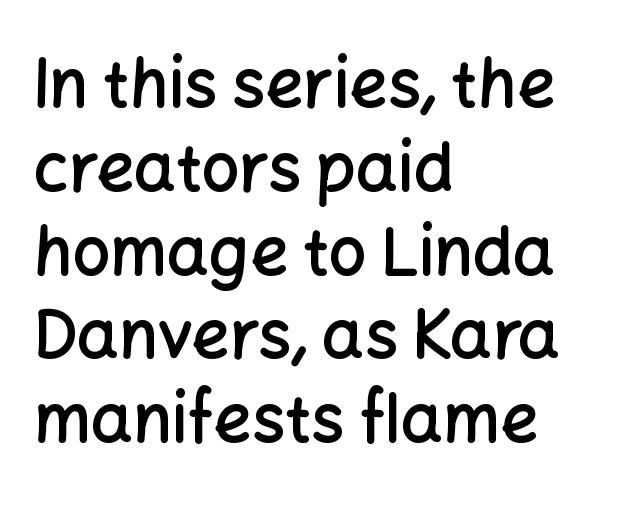
Q: Is the text bold? A: Semi-bold.
Q: Is the text italic (slanted)? A: No, it is upright.
Q: Is the typeface a serif or a sans-serif typeface? A: Sans-serif.
Q: Is the text underlined? A: No.
Q: How is the paragraph aligned? A: Left-aligned.
Q: Is the spacing between letters normal or unusually wide? A: Normal.
Q: Is the spacing between lines tight, normal or loose? A: Normal.
Q: Width (condensed, normal, or wide)? A: Normal.
Q: Stroke contrast? A: Low.
Q: x-height? A: Medium.
Q: Monospaced? A: No.
